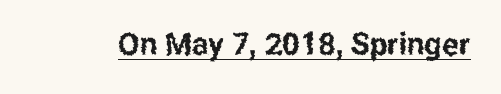
The image shows 31 px condensed sans-serif type, upright; set normal letter spacing, underlined; low stroke contrast and a medium x-height.
